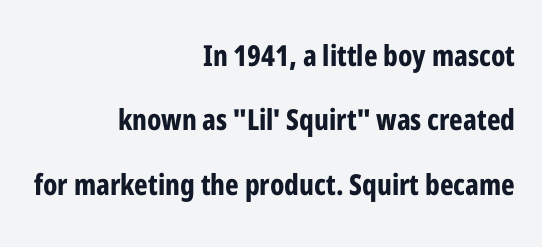
The image shows 29 px bold, condensed sans-serif type, upright; set right-aligned, loose line spacing (2.22x), normal letter spacing, not underlined; low stroke contrast and a medium x-height.
